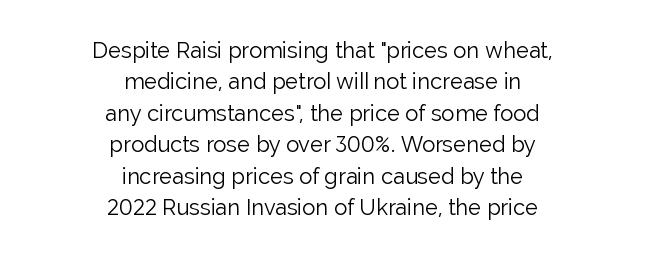
Every row of glyphs is offset so its center matches the block's center. Every stem runs plumb, perpendicular to the baseline. Each word holds together tightly as a unit, with standard inter-letter gaps. Letters rest on an invisible, unmarked baseline. Heft: none added — not bold.
